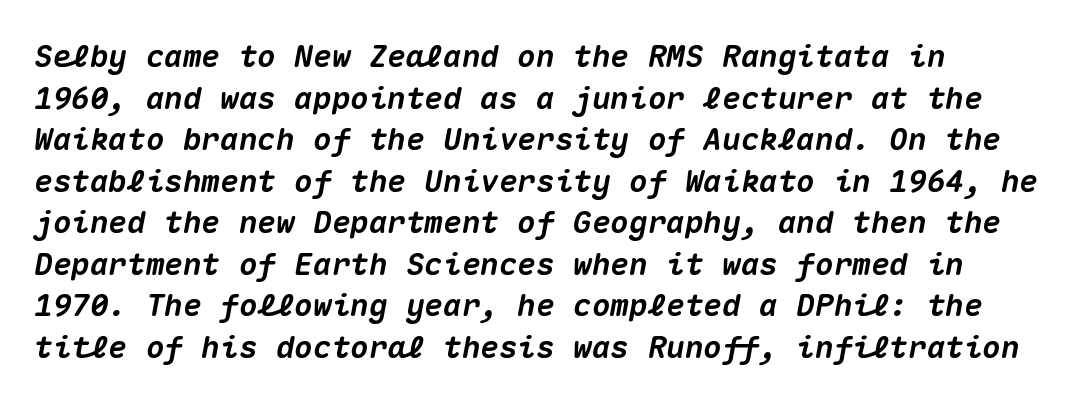
When letters slant like this, we call the style italic. These lines are rendered in a fixed-pitch font. The font is running at its bold setting. The horizontal fit of the characters is conventional and even. Regular leading.
